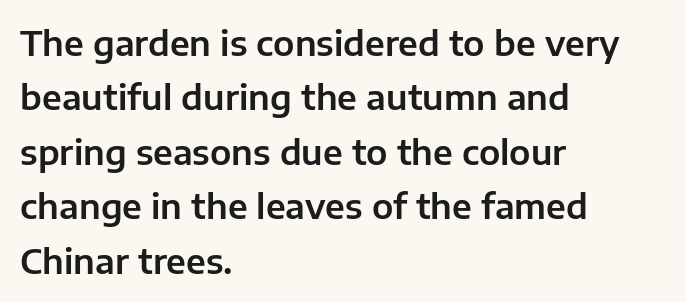
Q: Is the text italic (slanted)? A: No, it is upright.
Q: Is the typeface a serif or a sans-serif typeface? A: Sans-serif.
Q: Is the text underlined? A: No.
Q: How is the paragraph aligned? A: Left-aligned.
Q: Is the spacing between letters normal or unusually wide? A: Normal.
Q: Is the spacing between lines tight, normal or loose? A: Normal.
Q: Width (condensed, normal, or wide)? A: Normal.
Q: Stroke contrast? A: Low.
Q: x-height? A: Medium.
Q: Monospaced? A: No.
